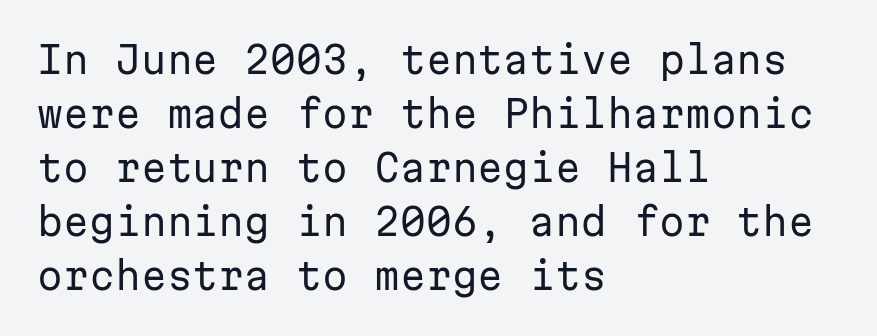
You could call the tracking neutral — neither tight nor loose. The lettering holds an erect, upright posture throughout. The space directly below the letters is spotless. Nothing heavy about these letters — not bold at all. Fixed-width glyphs throughout — classic coding-font behaviour. These lines stack with their left ends in a neat column.
